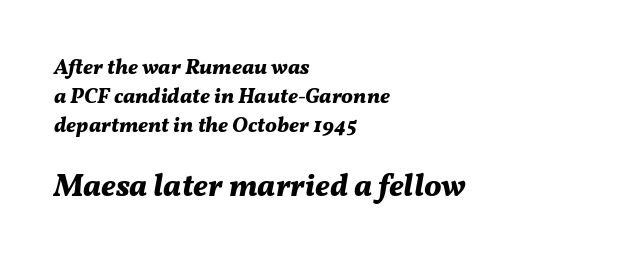
Left-aligned paragraph, ragged on the right. This rendering leaves character spacing at its baseline value. Looking at the ascenders, they clearly lean. Typographic density is high because the face is bold. Clear beneath every line of the passage. Proportional: the letters do not fall into vertical columns.
